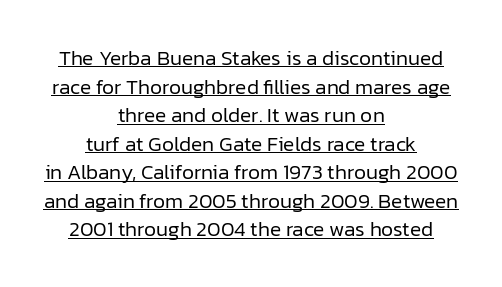
The image shows 21 px text type, upright; set centered, normal line spacing (1.36x), normal letter spacing, underlined.
